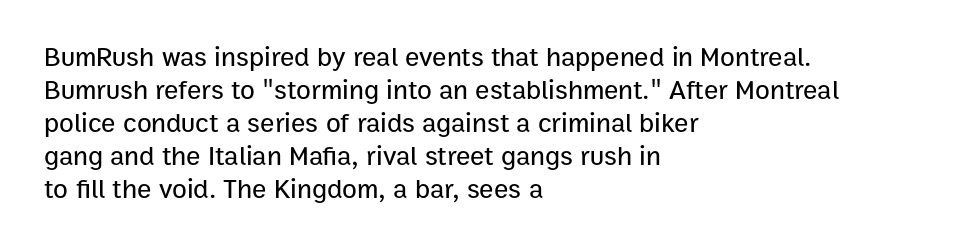
Q: Is the text italic (slanted)? A: No, it is upright.
Q: Is the text underlined? A: No.
Q: How is the paragraph aligned? A: Left-aligned.
Q: Is the spacing between letters normal or unusually wide? A: Normal.
